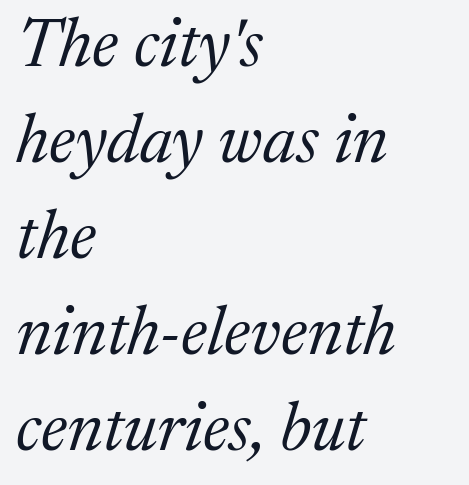
The words here are not underlined. Horizontally, the lines are justified to the leading edge only. The characters display serif detailing at their extremities. There is no visible air inserted between adjacent glyphs. The typesetting does not lean heavy: it is not bold.
